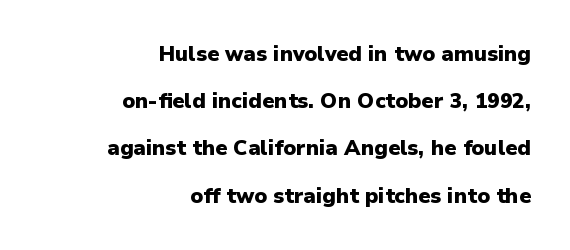
Q: Is the text bold? A: Yes.
Q: Is the text italic (slanted)? A: No, it is upright.
Q: Is the text underlined? A: No.
Q: How is the paragraph aligned? A: Right-aligned.
Q: Is the spacing between letters normal or unusually wide? A: Normal.
Q: Is the spacing between lines tight, normal or loose? A: Loose.
